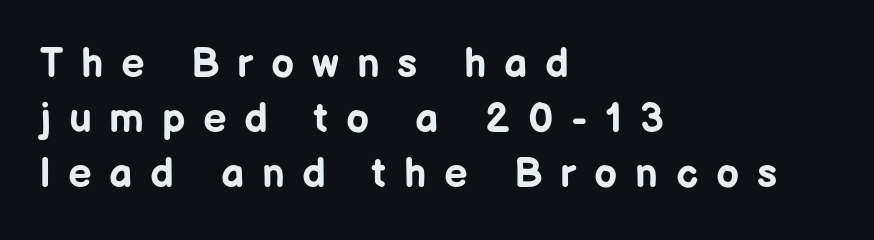
Q: Is the text bold? A: Yes.
Q: Is the text italic (slanted)? A: No, it is upright.
Q: Is the typeface a serif or a sans-serif typeface? A: Sans-serif.
Q: Is the text underlined? A: No.
Q: How is the paragraph aligned? A: Left-aligned.
Q: Is the spacing between letters normal or unusually wide? A: Unusually wide.
Q: Is the spacing between lines tight, normal or loose? A: Normal.
Q: Width (condensed, normal, or wide)? A: Normal.
Q: Stroke contrast? A: Low.
Q: x-height? A: Medium.
Q: Monospaced? A: No.
